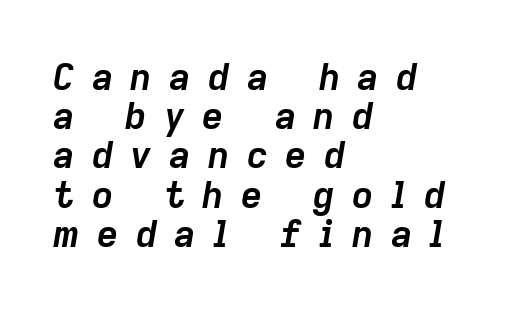
Display-style spreading of the glyphs; the letterfit is very open. The rag falls on the right side of this text block. Its strokes are broad and dark, the hallmark of bold type. Italic? Definitely — the glyphs are oblique. Words float on clear page, feet unadorned.
